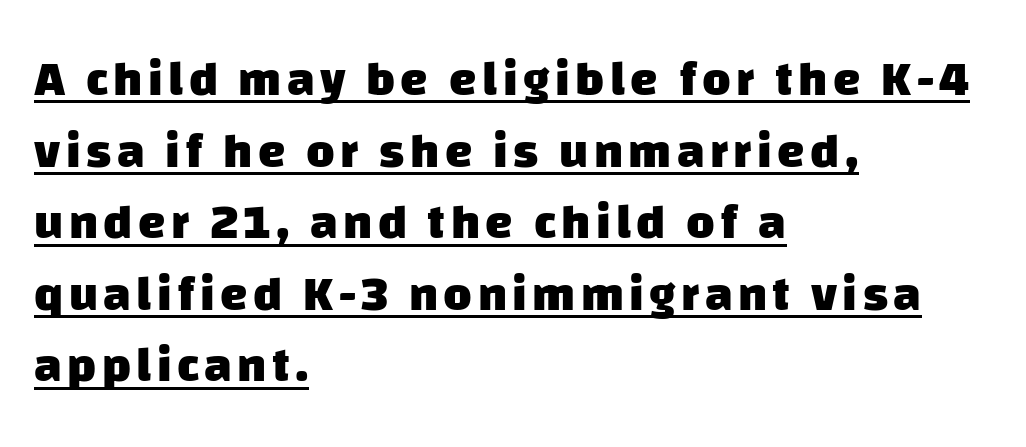
The image shows 49 px heavy sans-serif type; set left-aligned, normal line spacing (1.46x), underlined; low stroke contrast and a large x-height.
